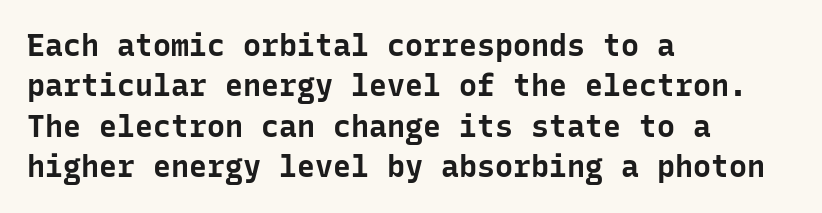
Q: Is the text bold? A: Yes.
Q: Is the text italic (slanted)? A: No, it is upright.
Q: Is the typeface a serif or a sans-serif typeface? A: Sans-serif.
Q: Is the text underlined? A: No.
Q: How is the paragraph aligned? A: Left-aligned.
Q: Is the spacing between letters normal or unusually wide? A: Normal.
Q: Is the spacing between lines tight, normal or loose? A: Normal.
Q: Width (condensed, normal, or wide)? A: Normal.
Q: Stroke contrast? A: Low.
Q: x-height? A: Medium.
Q: Monospaced? A: Yes.
